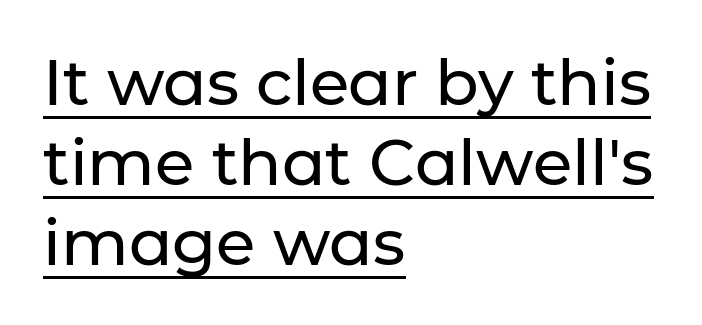
Looks like regular typesetting: each glyph gets only the width it needs. This sample uses a sans-serif face. Regular leading. Look at the tracking — it's just the regular setting, nothing added. The text block is weighted toward the left margin, trailing off unevenly rightward. These characters rest on top of a visible drawn line.
